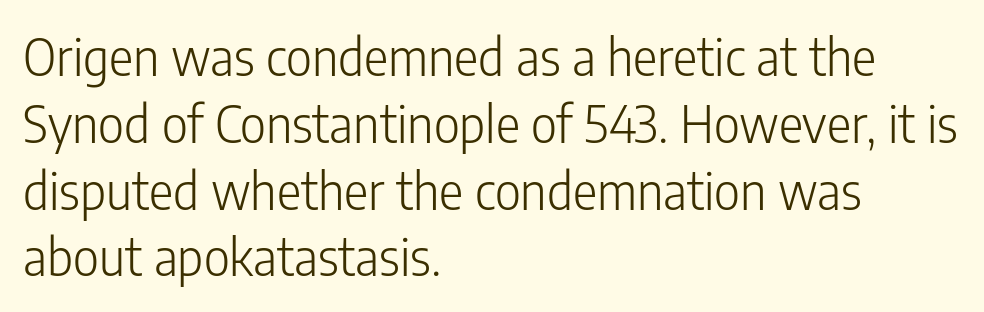
The text was rendered using a sans face with plain stroke endings. Unmarked baselines from the first word to the last. Varying glyph widths throughout — classic text-font behaviour. Is the letter spacing exaggerated? No — it looks like the ordinary default. The designer left line spacing at the default. Summary of weight: not heavy and not bold.
